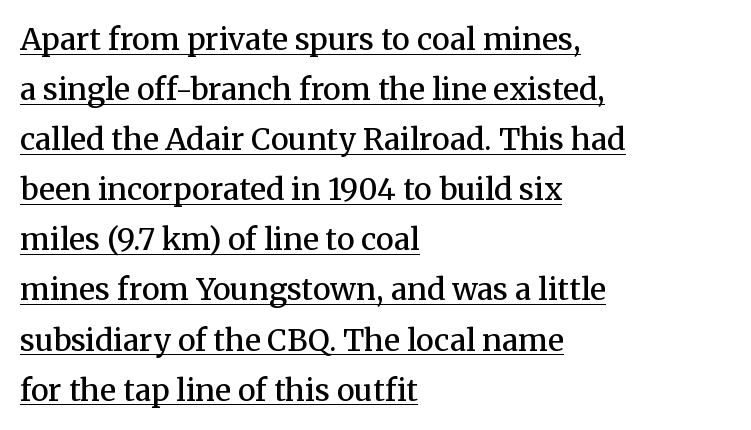
Q: Is the text bold? A: Semi-bold.
Q: Is the text italic (slanted)? A: No, it is upright.
Q: Is the typeface a serif or a sans-serif typeface? A: Serif.
Q: Is the text underlined? A: Yes.
Q: How is the paragraph aligned? A: Left-aligned.
Q: Is the spacing between letters normal or unusually wide? A: Normal.
Q: Is the spacing between lines tight, normal or loose? A: Normal.
Q: Width (condensed, normal, or wide)? A: Normal.
Q: Stroke contrast? A: Medium.
Q: x-height? A: Medium.
Q: Monospaced? A: No.
